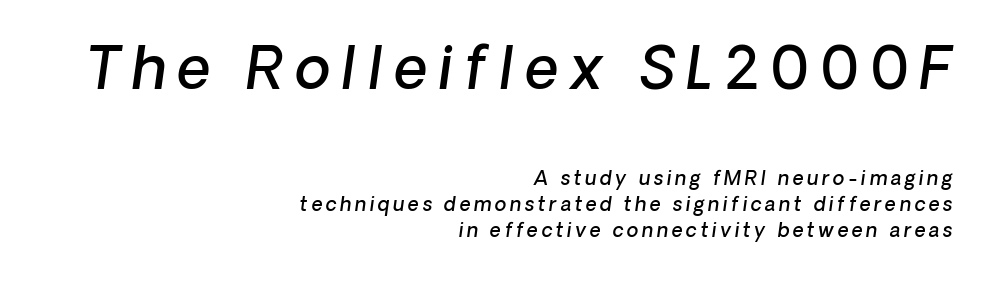
{"serif": "no", "bold": "semi", "weight": "semibold", "width": "normal", "stroke_contrast": "low", "x_height": "medium", "monospaced": "no", "underline": "no", "align": "right", "line_spacing": "normal", "line_spacing_ratio": 1.36, "larger_block": "first", "size_ratio": 3.05, "glyph_px": 58}
